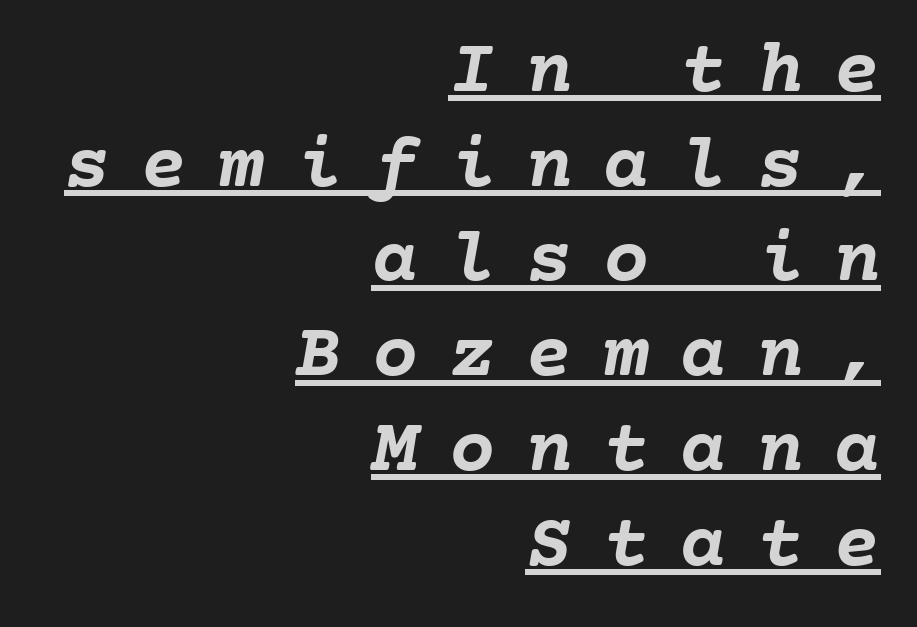
Is the type bold? Yes — the strokes are clearly thick and heavy. Somebody hit Ctrl+U on this one — the words are underlined. Notice how the passage keeps a crisp vertical edge on the right only. Substantial extra tracking has been applied to these lines. These lines are rendered in a fixed-pitch font.
